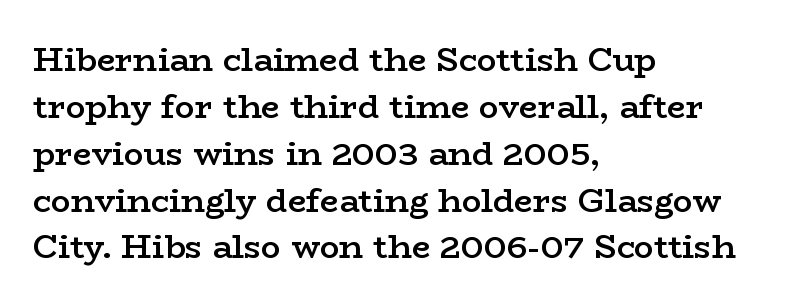
The image shows 33 px semibold, wide serif type, upright; set left-aligned, normal line spacing (1.42x), normal letter spacing, not underlined; low stroke contrast and a medium x-height.
